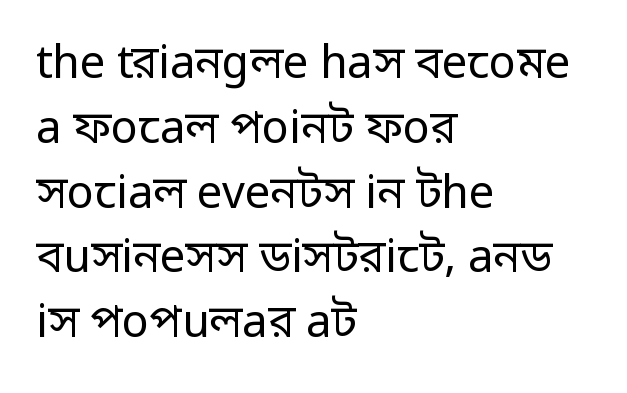
The image shows 45 px regular-weight sans-serif type, upright; set left-aligned, normal line spacing (1.44x), normal letter spacing, not underlined; low stroke contrast and a medium x-height.
